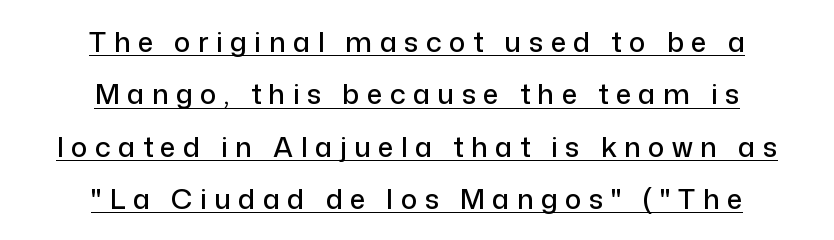
The image shows 28 px sans-serif type, upright; set centered, line spacing 1.87x, unusually wide letter spacing (+0.26 em), underlined; low stroke contrast and a medium x-height.
